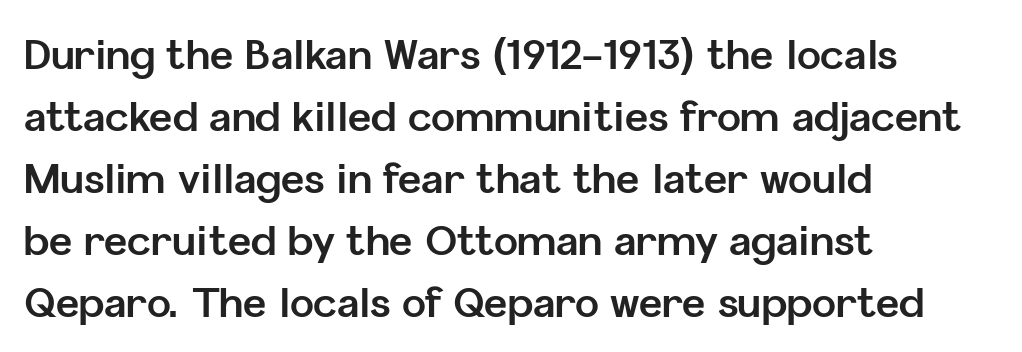
Italic? Not at all — the glyphs are vertical. What weight is shown? A full bold with thick strokes. In terms of leading, this rendering sits right in the middle. Quick note: underline off. Caption: multi-line text, flush left, ragged right. The rendering uses natural spacing where letterforms have individual widths.
